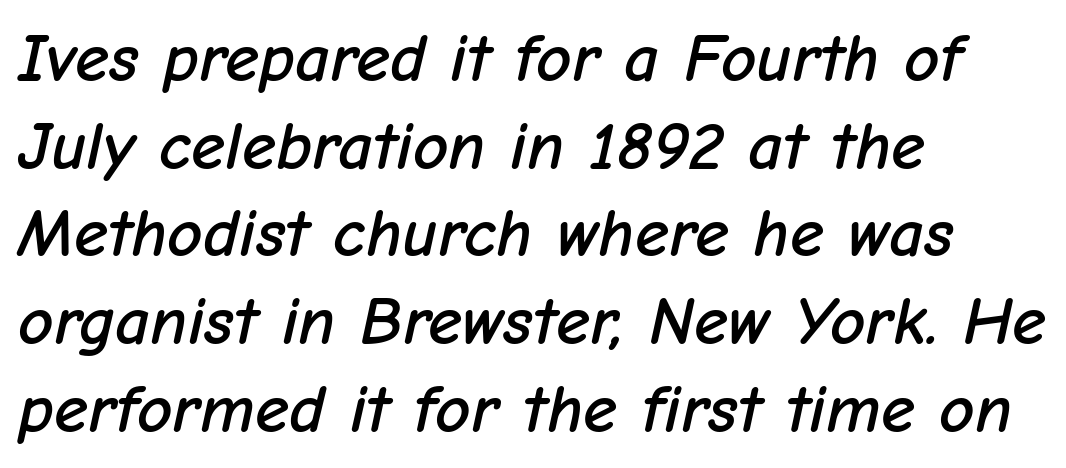
Q: Is the text italic (slanted)? A: Yes, it leans right by about 12 degrees.
Q: Is the text underlined? A: No.
Q: How is the paragraph aligned? A: Left-aligned.
Q: Is the spacing between letters normal or unusually wide? A: Normal.
Q: Is the spacing between lines tight, normal or loose? A: Normal.
Q: Width (condensed, normal, or wide)? A: Normal.
Q: Stroke contrast? A: Low.
Q: x-height? A: Medium.
Q: Monospaced? A: No.
